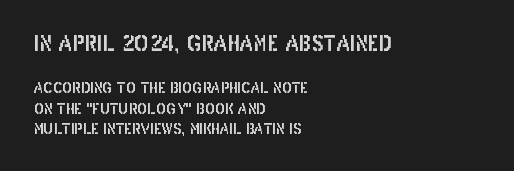
Q: Is the text italic (slanted)? A: No, it is upright.
Q: Is the text underlined? A: No.
Q: How is the paragraph aligned? A: Left-aligned.
Q: Is the spacing between letters normal or unusually wide? A: Normal.
Q: Is the spacing between lines tight, normal or loose? A: Normal.
Q: Which block of text is set in a larger size, the first (top) or the second (bottom)? A: The first (top) one.
